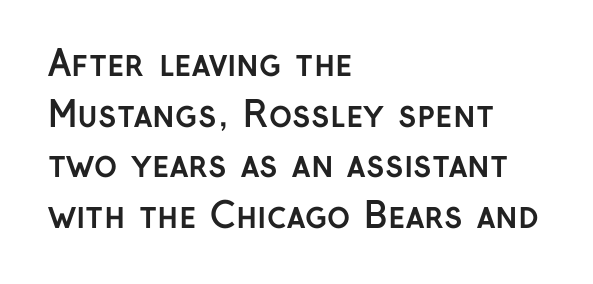
{"serif": "no", "italic": "no", "bold": "yes", "weight": "semibold", "width": "normal", "stroke_contrast": "low", "x_height": "medium", "monospaced": "no", "underline": "no", "align": "left", "line_spacing": "normal", "line_spacing_ratio": 1.45, "letter_spacing": "normal", "letter_spacing_em": 0.0, "glyph_px": 35}
